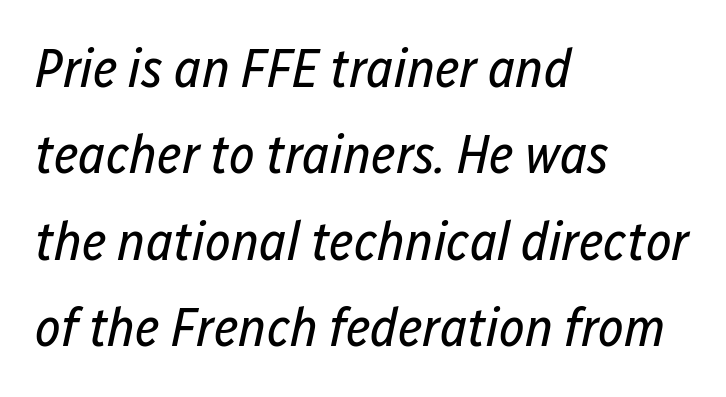
Proportional: the letters do not fall into vertical columns. Honestly, the letter spacing is just normal — you wouldn't notice it. Interline gaps are of average width in this sample. Each row of text sits above clean, open space. Observe the lean: these are italic letterforms.
